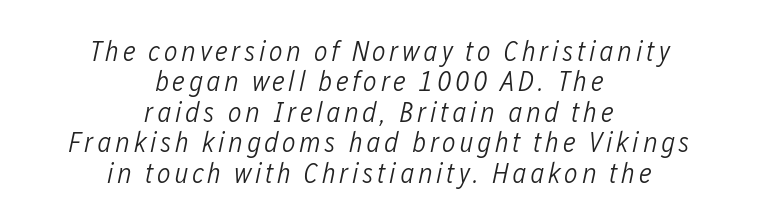
The image shows 29 px light, condensed type, italic (leaning right); set centered, tight line spacing (1.05x), not underlined; low stroke contrast and a medium x-height.
